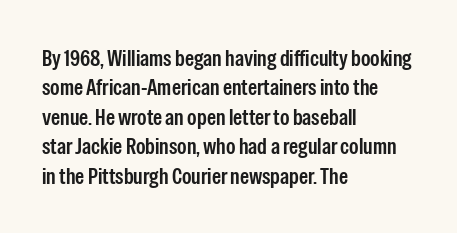
The image shows 23 px text type, upright; set left-aligned, normal line spacing (1.28x), normal letter spacing, not underlined.
